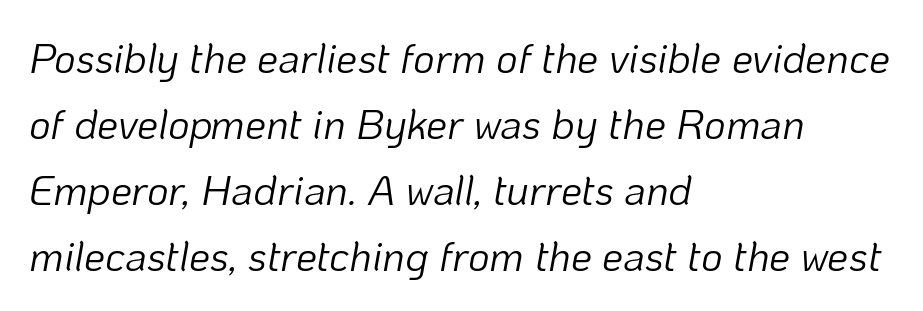
The image shows 42 px light type, italic (leaning right); set left-aligned, normal line spacing (1.57x), normal letter spacing, not underlined; low stroke contrast and a medium x-height.
